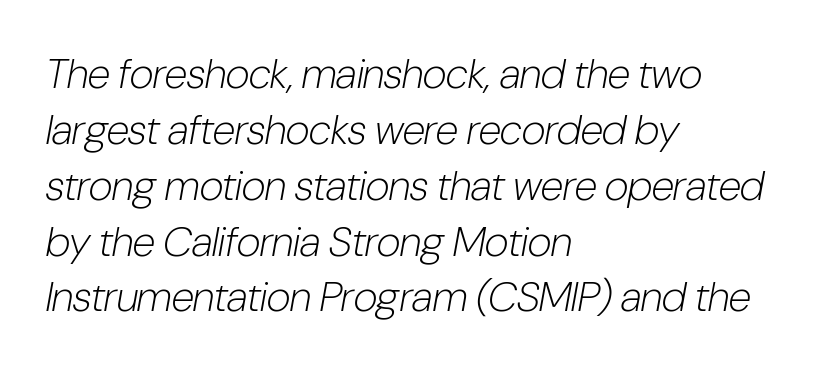
The image shows 42 px light, condensed type, italic (leaning right); set left-aligned, normal line spacing (1.33x), normal letter spacing, not underlined; low stroke contrast and a medium x-height.
